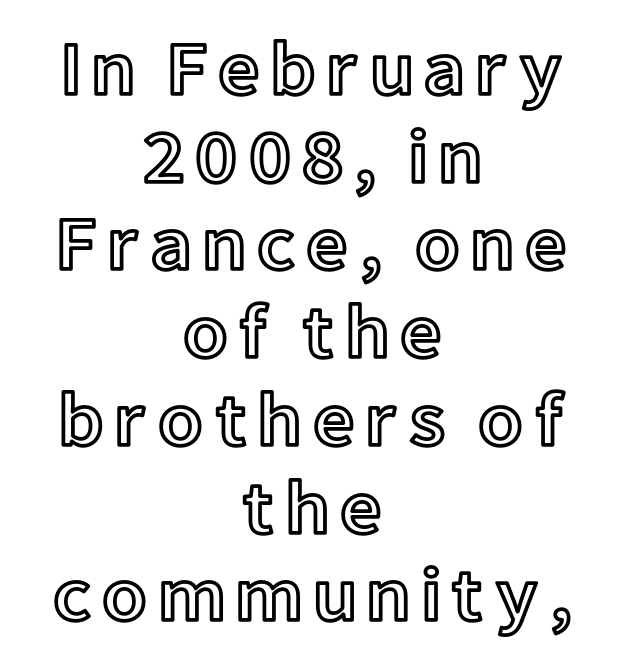
Q: Is the text italic (slanted)? A: No, it is upright.
Q: Is the text underlined? A: No.
Q: How is the paragraph aligned? A: Centered.
Q: Width (condensed, normal, or wide)? A: Normal.
Q: x-height? A: Medium.
Q: Monospaced? A: No.
